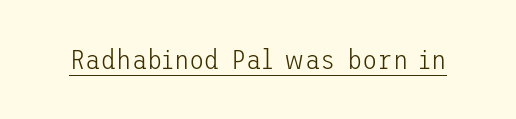
Q: Is the text bold? A: No.
Q: Is the text italic (slanted)? A: No, it is upright.
Q: Is the typeface a serif or a sans-serif typeface? A: Sans-serif.
Q: Is the text underlined? A: Yes.
Q: Is the spacing between letters normal or unusually wide? A: Normal.
Q: Width (condensed, normal, or wide)? A: Normal.
Q: Stroke contrast? A: Low.
Q: x-height? A: Medium.
